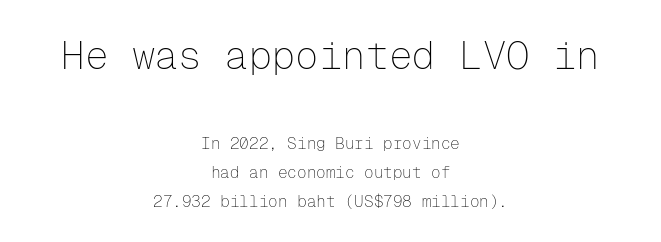
{"serif": "no", "italic": "no", "bold": "no", "weight": "thin", "width": "normal", "stroke_contrast": "low", "x_height": "medium", "monospaced": "yes", "underline": "no", "align": "center", "line_spacing_ratio": 1.83, "letter_spacing": "normal", "letter_spacing_em": 0.0, "larger_block": "first", "size_ratio": 2.44, "glyph_px": 39}
